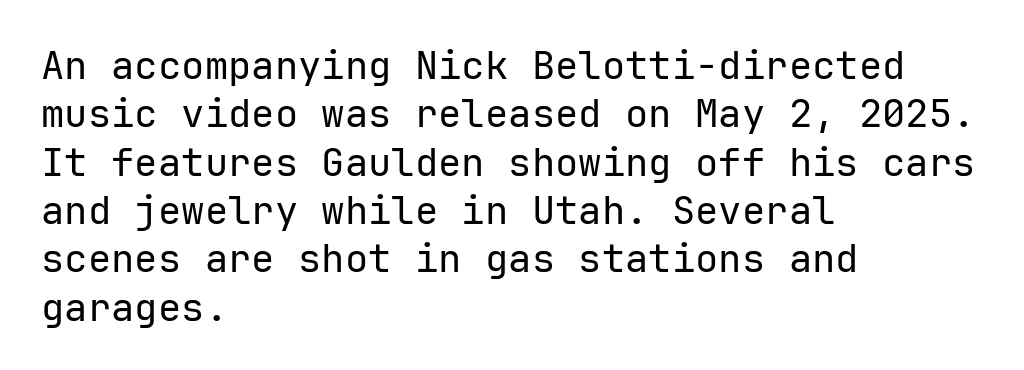
The image shows 39 px regular-weight sans-serif type, upright; set left-aligned, line spacing 1.24x, normal letter spacing, not underlined; low stroke contrast and a medium x-height.
